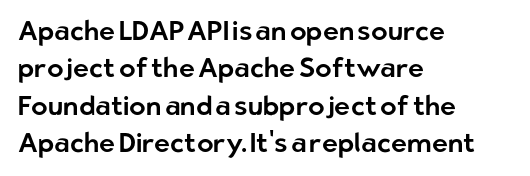
Normally led — the rows are evenly, conventionally spaced. Letter spacing: default. This is the regular roman posture of the typeface. Clear beneath every line of the passage. This rendering uses left alignment, leaving the right contour irregular.
